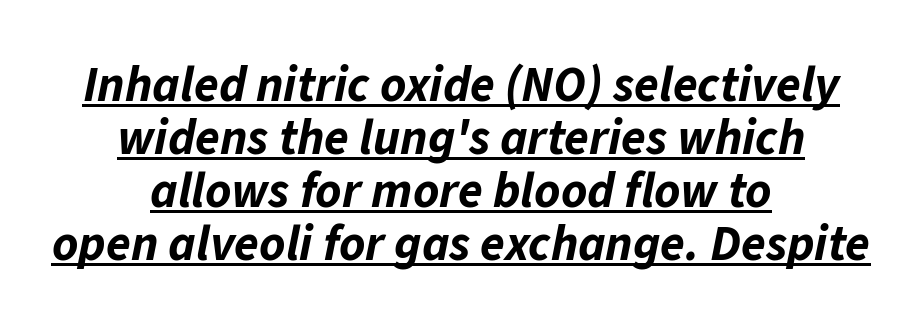
The image shows 50 px bold type, italic (leaning right); set centered, tight line spacing (1.06x), normal letter spacing, underlined; low stroke contrast and a medium x-height.
